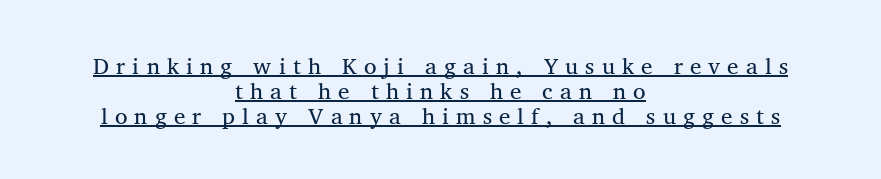
The image shows 23 px text type, upright; set centered, tight line spacing (1.08x), unusually wide letter spacing (+0.31 em), underlined.
